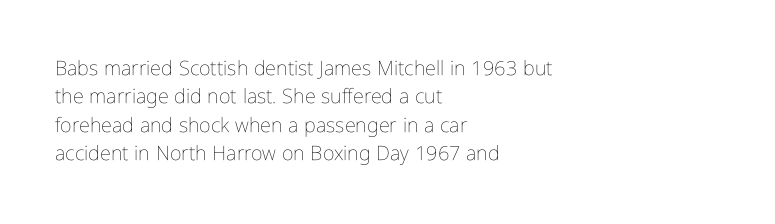
Glyph-to-glyph distance matches everyday printed text. One glance says typical: line gaps are just what's usual. A bare baseline throughout the passage. Does the lettering tilt? It doesn't — this is upright.
